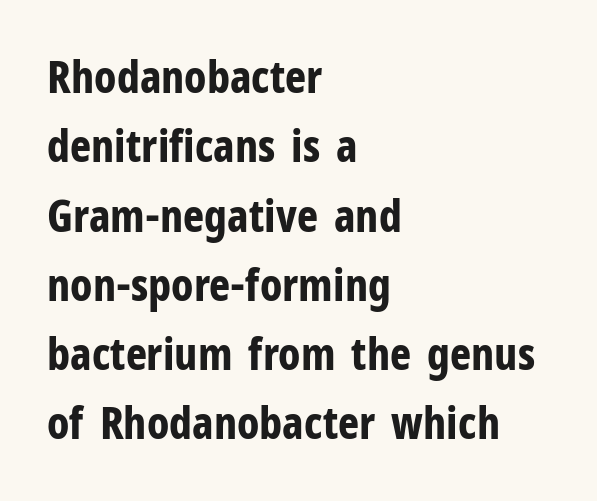
Q: Is the text bold? A: Yes.
Q: Is the text italic (slanted)? A: No, it is upright.
Q: Is the typeface a serif or a sans-serif typeface? A: Sans-serif.
Q: Is the text underlined? A: No.
Q: How is the paragraph aligned? A: Left-aligned.
Q: Is the spacing between letters normal or unusually wide? A: Normal.
Q: Is the spacing between lines tight, normal or loose? A: Normal.
Q: Width (condensed, normal, or wide)? A: Condensed.
Q: Stroke contrast? A: Low.
Q: x-height? A: Medium.
Q: Monospaced? A: No.
